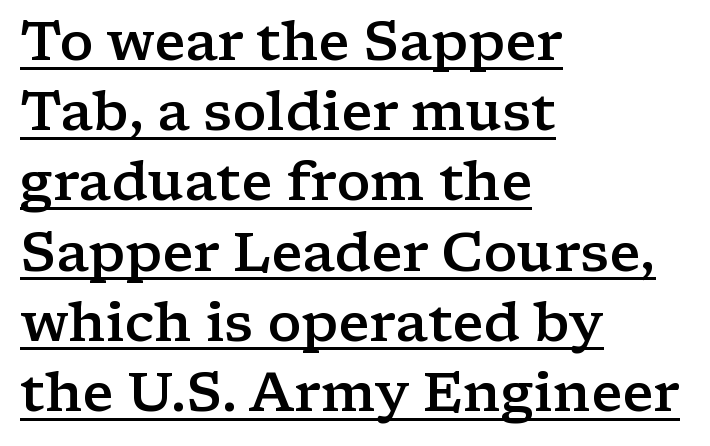
Spacing verdict: proportional, widths tailored to each character. Each line of the rendering has a horizontal stroke beneath the glyphs. The space between consecutive lines is moderate. No extra tracking has been applied to these lines.
